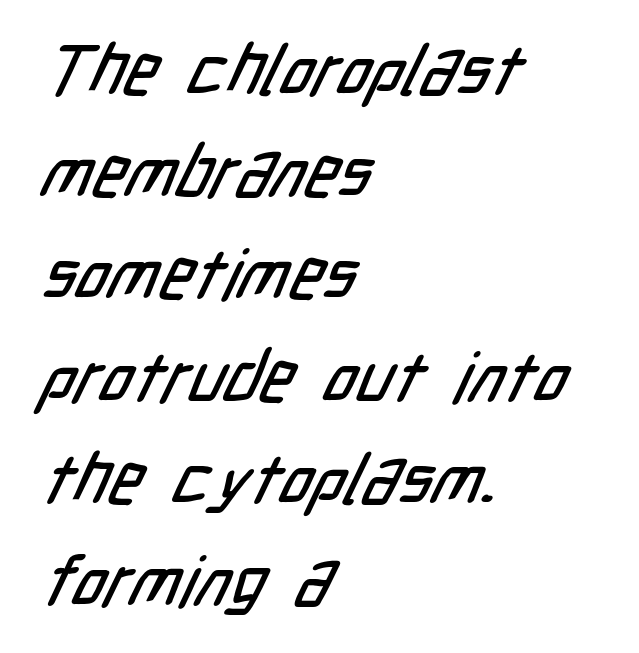
Short note: letters normally spaced. The passage shown is typed in a proportional face where columns would drift. Underline: absent. Type style note: lacks serifs.
